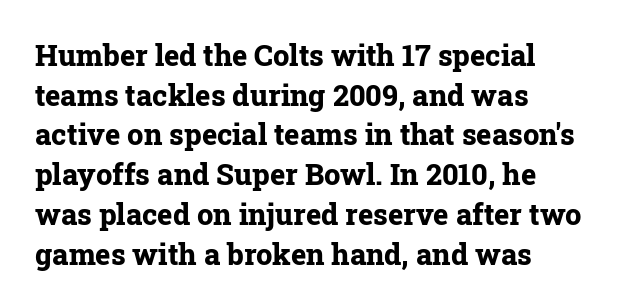
Descender tails drop into unmarked territory. This is serif lettering, the kind often seen in printed books. Think of a printed novel: that variable character pitch is what you see here. In CSS terms this would be text-align: left. Heavy-handed strokes throughout: this text is bold.
